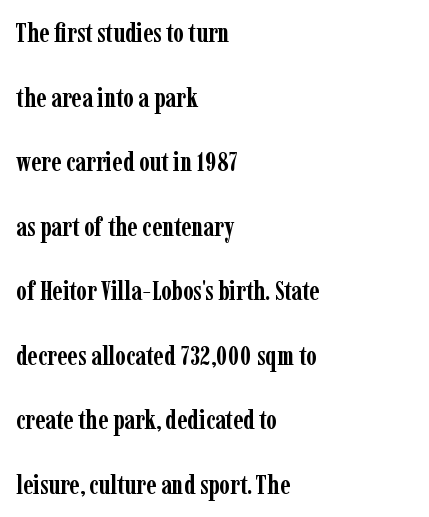
{"italic": "no", "bold": "yes", "underline": "no", "align": "left", "line_spacing": "loose", "line_spacing_ratio": 2.39, "letter_spacing": "normal", "letter_spacing_em": 0.0, "glyph_px": 27}
